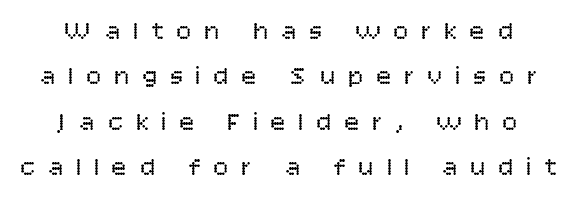
{"italic": "no", "bold": "no", "underline": "no", "align": "center", "line_spacing_ratio": 1.75, "letter_spacing": "wide", "letter_spacing_em": 0.48, "glyph_px": 26}
